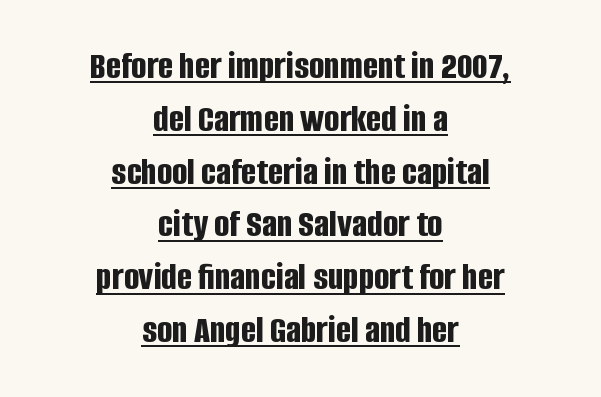
The image shows 40 px bold, condensed sans-serif type, upright; set centered, normal line spacing (1.32x), normal letter spacing, underlined; low stroke contrast and a large x-height.
